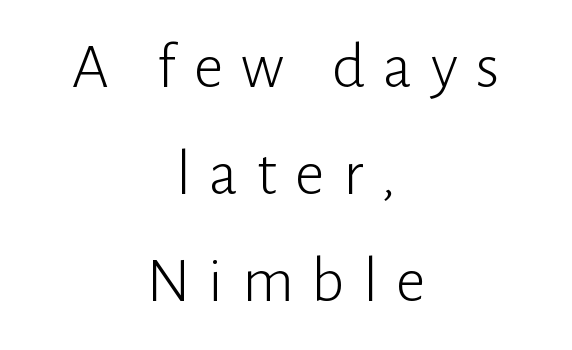
You can tell it's not italic because the verticals are truly vertical. Leftover space on each line is divided equally before and after the words. Rule under the text: the space is simply empty. Characters follow at a spacing far wider than the type designer built in. The typeface chosen for these lines omits serifs. Each letter keeps its own natural width here, so spacing adapts to shape.
